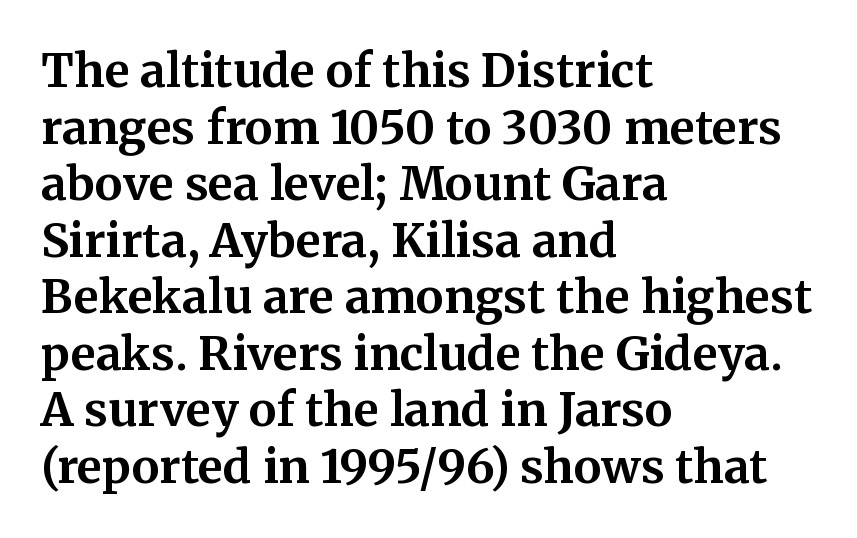
The image shows 46 px bold serif type, upright; set left-aligned, line spacing 1.23x, normal letter spacing, not underlined; medium stroke contrast and a medium x-height.
